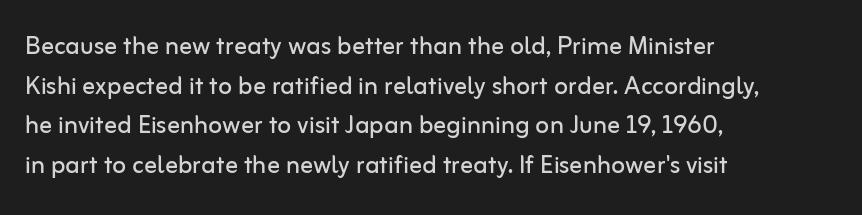
Q: Is the text bold? A: No.
Q: Is the text italic (slanted)? A: No, it is upright.
Q: Is the typeface a serif or a sans-serif typeface? A: Sans-serif.
Q: Is the text underlined? A: No.
Q: How is the paragraph aligned? A: Left-aligned.
Q: Is the spacing between letters normal or unusually wide? A: Normal.
Q: Width (condensed, normal, or wide)? A: Normal.
Q: Stroke contrast? A: Low.
Q: x-height? A: Medium.
Q: Monospaced? A: No.
